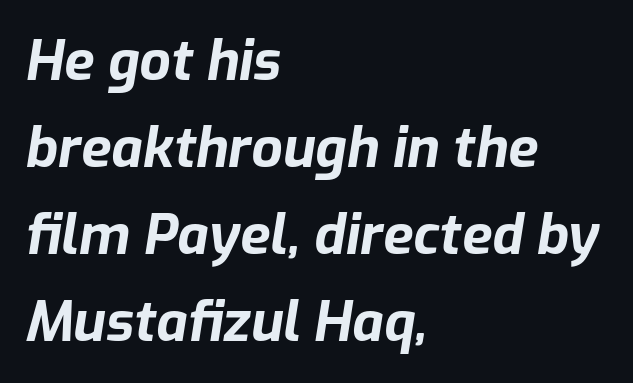
Character widths vary here, with narrow letters taking less room than wide ones. Standard letterfit; no display-style spreading of the glyphs. The rendering applies a slant to the glyphs. Check the space under the baseline: it is left empty. Caption: multi-line text, flush left, ragged right.
